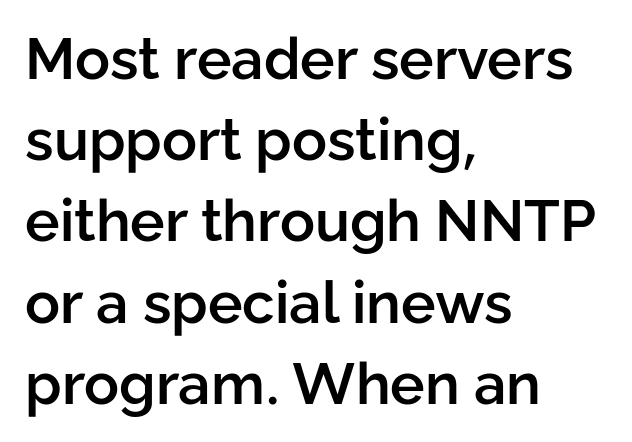
{"serif": "no", "italic": "no", "bold": "semi", "weight": "semibold", "width": "normal", "stroke_contrast": "low", "x_height": "medium", "monospaced": "no", "underline": "no", "align": "left", "line_spacing": "normal", "line_spacing_ratio": 1.4, "letter_spacing": "normal", "letter_spacing_em": 0.0, "glyph_px": 58}
